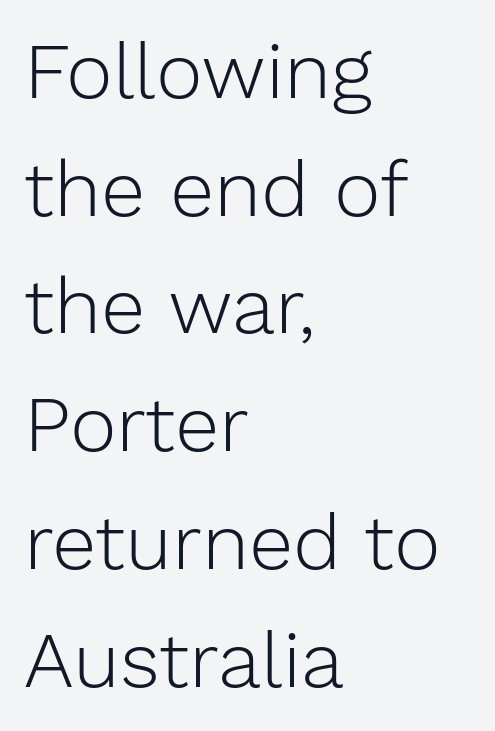
{"serif": "no", "italic": "no", "bold": "no", "weight": "light", "width": "normal", "stroke_contrast": "low", "x_height": "medium", "monospaced": "no", "underline": "no", "align": "left", "line_spacing": "normal", "line_spacing_ratio": 1.49, "letter_spacing": "normal", "letter_spacing_em": 0.0, "glyph_px": 79}
